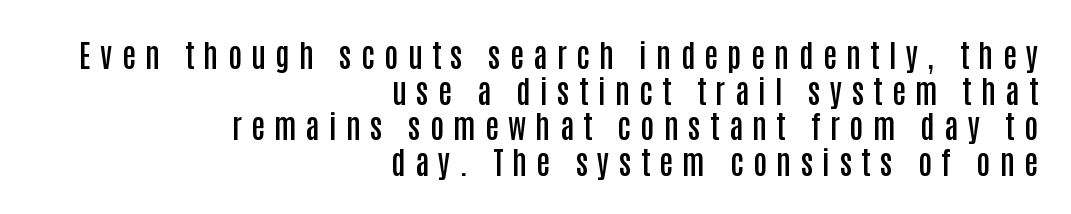
{"serif": "no", "italic": "no", "bold": "semi", "weight": "semibold", "width": "condensed", "stroke_contrast": "low", "x_height": "large", "monospaced": "no", "underline": "no", "align": "right", "line_spacing": "tight", "line_spacing_ratio": 1.15, "letter_spacing": "wide", "letter_spacing_em": 0.3, "glyph_px": 31}
